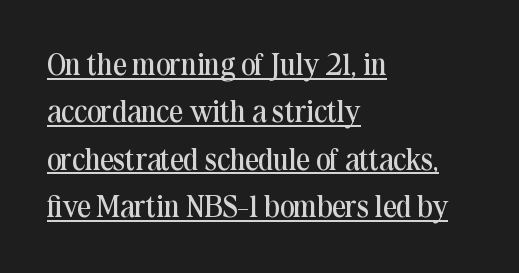
{"serif": "yes", "italic": "no", "bold": "no", "weight": "regular", "width": "normal", "stroke_contrast": "medium", "x_height": "medium", "monospaced": "no", "underline": "yes", "align": "left", "line_spacing": "normal", "line_spacing_ratio": 1.58, "letter_spacing": "normal", "letter_spacing_em": 0.0, "glyph_px": 30}
